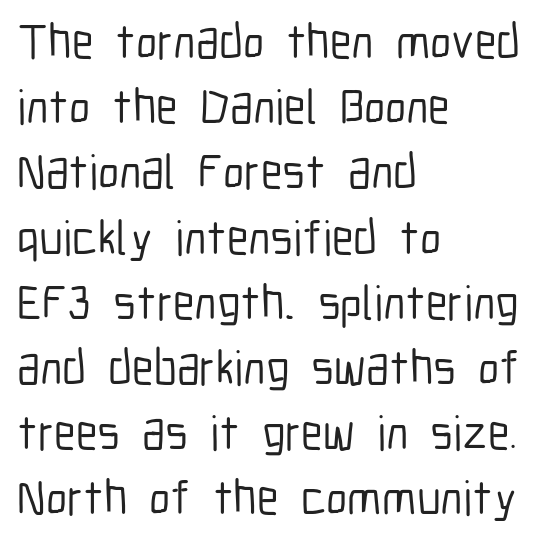
{"serif": "no", "italic": "no", "width": "condensed", "stroke_contrast": "low", "x_height": "medium", "monospaced": "no", "underline": "no", "align": "left", "line_spacing": "normal", "line_spacing_ratio": 1.33, "letter_spacing": "normal", "letter_spacing_em": 0.0, "glyph_px": 49}
